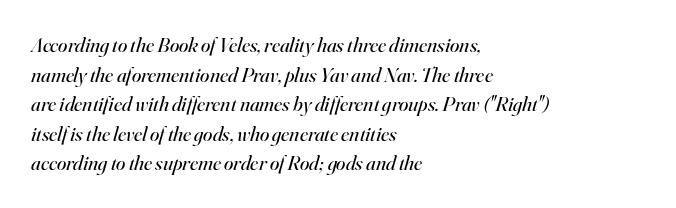
This sample uses plain, unmodified letter spacing. How would I describe the line gaps? Plain and ordinary. On a weight scale, this lands at 450 or below. Every character sits at an angle, as italics do. One-word summary of the alignment: left.
